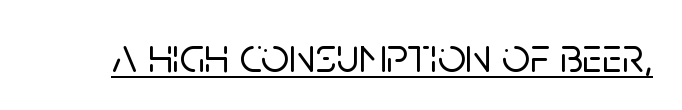
{"serif": "no", "italic": "no", "width": "normal", "stroke_contrast": "low", "x_height": "large", "monospaced": "no", "underline": "yes", "letter_spacing": "normal", "letter_spacing_em": 0.0, "glyph_px": 49}
